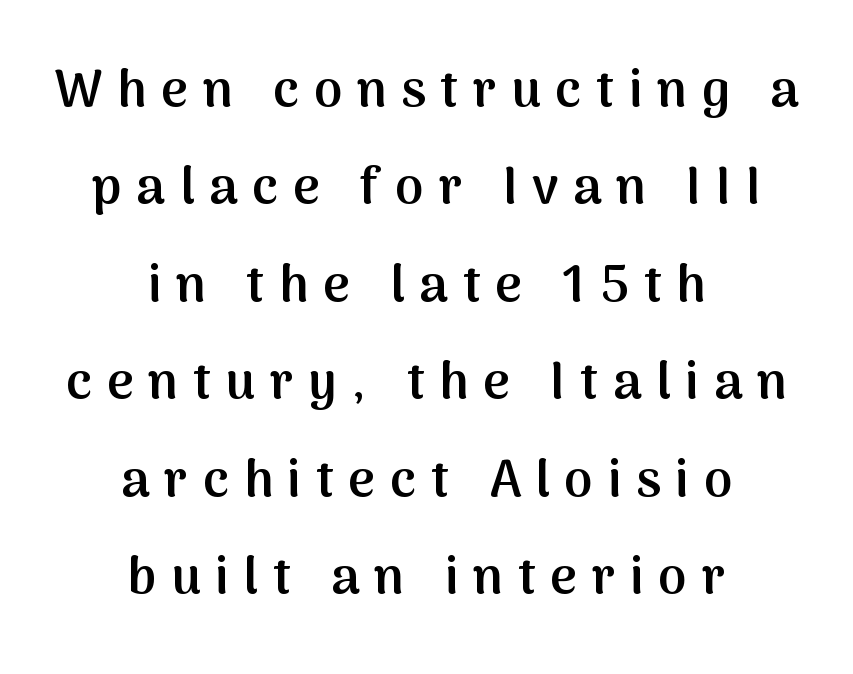
{"serif": "no", "italic": "no", "bold": "semi", "weight": "semibold", "width": "normal", "stroke_contrast": "medium", "x_height": "medium", "monospaced": "no", "underline": "no", "align": "center", "line_spacing": "loose", "line_spacing_ratio": 1.91, "letter_spacing": "wide", "letter_spacing_em": 0.29, "glyph_px": 51}
